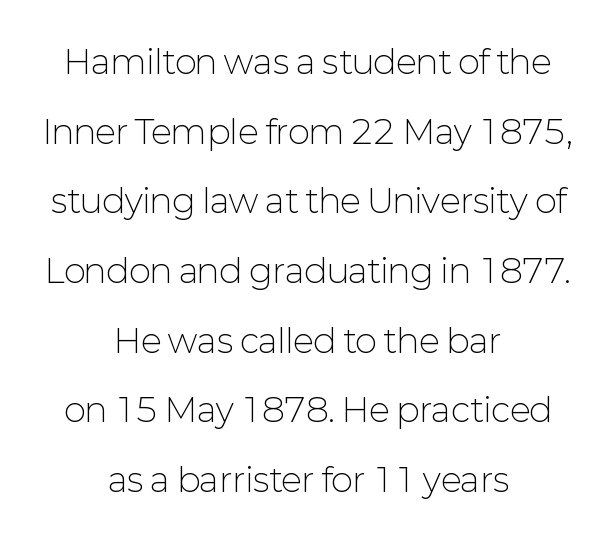
{"serif": "no", "italic": "no", "bold": "no", "weight": "light", "width": "normal", "stroke_contrast": "low", "x_height": "medium", "monospaced": "no", "underline": "no", "align": "center", "line_spacing": "loose", "line_spacing_ratio": 2.11, "letter_spacing": "normal", "letter_spacing_em": 0.0, "glyph_px": 33}
